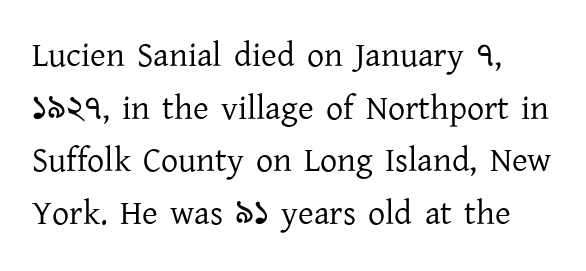
Just letters on the line, the space beneath them empty. Letters have the restrained weight of plain body copy at most. Each letter keeps its own natural width here, so spacing adapts to shape. Is this a sans? No — the strokes have serifs.
